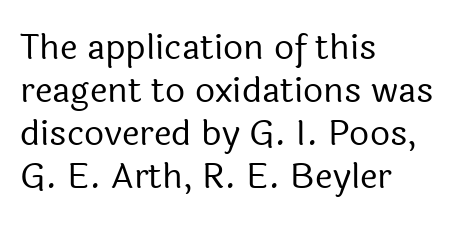
In terms of letterspacing, this is plain default setting. A quiet, ordinary-to-light weight characterises the typeface. Check where the strokes stop: nothing finishes them off — pure sans. Layout note: lines flush left. The baseline area is clear.
